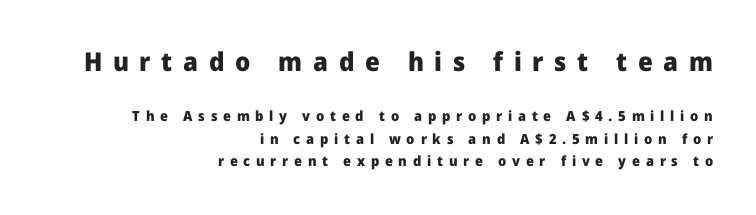
{"italic": "no", "bold": "yes", "underline": "no", "align": "right", "line_spacing": "normal", "line_spacing_ratio": 1.62, "letter_spacing": "wide", "letter_spacing_em": 0.41, "larger_block": "first", "size_ratio": 1.86, "glyph_px": 26}
